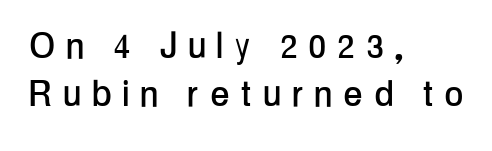
The image shows 44 px condensed sans-serif type, upright; set left-aligned, tight line spacing (1.09x), unusually wide letter spacing (+0.28 em), not underlined; low stroke contrast and a medium x-height.
